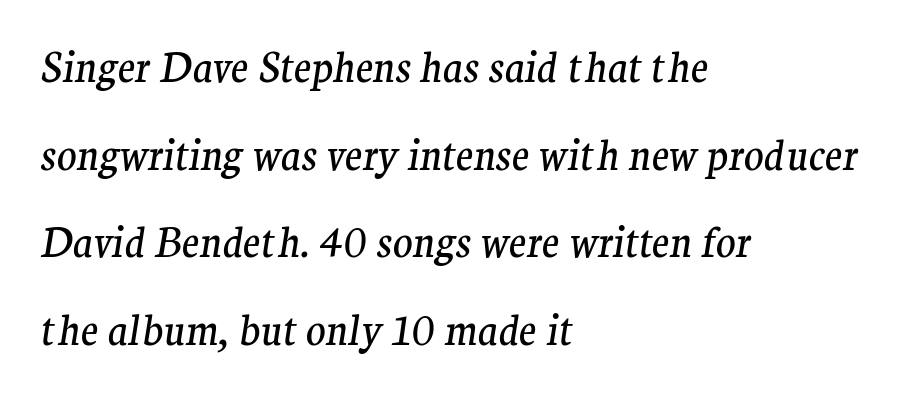
{"serif": "yes", "italic": "yes", "lean": "right", "slant_degrees": 9, "bold": "no", "weight": "regular", "width": "normal", "stroke_contrast": "medium", "x_height": "medium", "monospaced": "no", "underline": "no", "align": "left", "line_spacing": "loose", "line_spacing_ratio": 2.14, "letter_spacing": "normal", "letter_spacing_em": 0.0, "glyph_px": 41}
